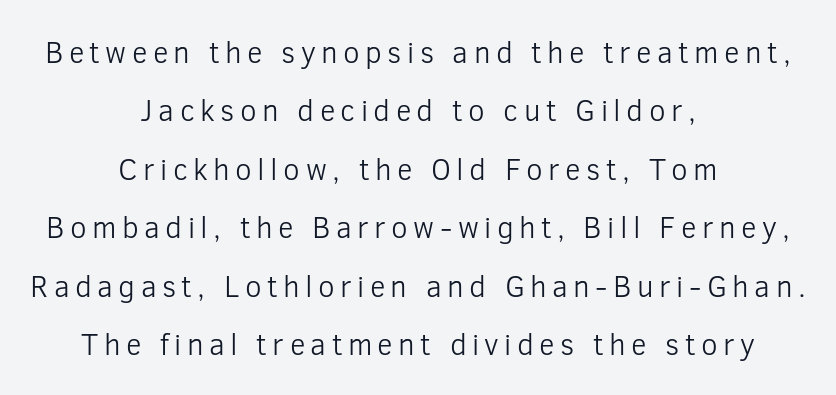
The image shows 30 px light sans-serif type, upright; set centered, loose line spacing (1.95x), not underlined; low stroke contrast and a medium x-height.
